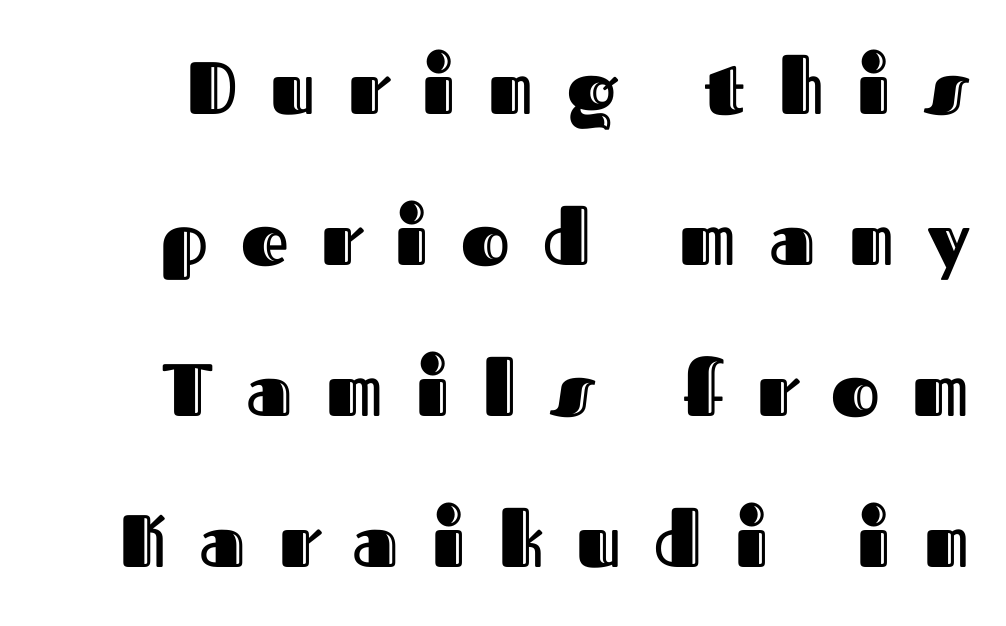
Q: Is the text italic (slanted)? A: No, it is upright.
Q: Is the text underlined? A: No.
Q: Is the spacing between letters normal or unusually wide? A: Unusually wide.
Q: Is the spacing between lines tight, normal or loose? A: Loose.
Q: Width (condensed, normal, or wide)? A: Normal.
Q: x-height? A: Medium.
Q: Monospaced? A: No.
